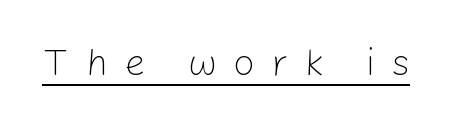
{"serif": "no", "italic": "no", "bold": "no", "weight": "light", "width": "normal", "stroke_contrast": "low", "x_height": "medium", "monospaced": "no", "underline": "yes", "letter_spacing": "wide", "letter_spacing_em": 0.43, "glyph_px": 38}
